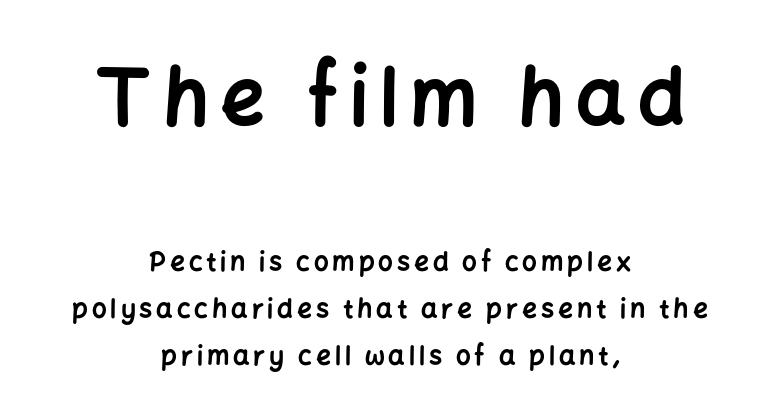
Q: Is the text bold? A: Yes.
Q: Is the text italic (slanted)? A: No, it is upright.
Q: Is the typeface a serif or a sans-serif typeface? A: Sans-serif.
Q: Is the text underlined? A: No.
Q: How is the paragraph aligned? A: Centered.
Q: Which block of text is set in a larger size, the first (top) or the second (bottom)? A: The first (top) one.
Q: Width (condensed, normal, or wide)? A: Normal.
Q: Stroke contrast? A: Low.
Q: x-height? A: Medium.
Q: Monospaced? A: No.
